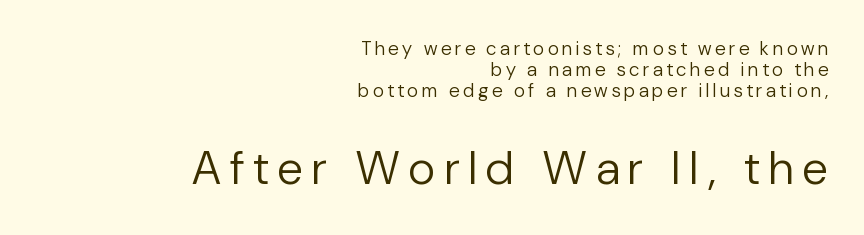
{"serif": "no", "italic": "no", "bold": "no", "weight": "regular", "width": "normal", "stroke_contrast": "low", "x_height": "medium", "monospaced": "no", "underline": "no", "align": "right", "line_spacing": "tight", "line_spacing_ratio": 1.11, "letter_spacing": "wide", "letter_spacing_em": 0.2, "larger_block": "second", "size_ratio": 2.47, "glyph_px": 47}
